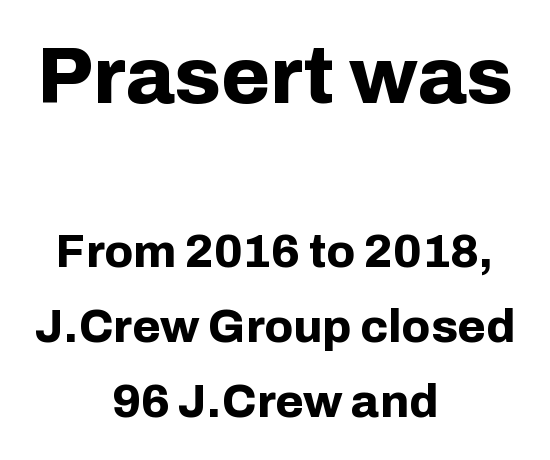
The image shows 80 px bold sans-serif type, upright; set centered, normal line spacing (1.63x), normal letter spacing, not underlined; the first (top) block is 1.74x larger; low stroke contrast and a medium x-height.
